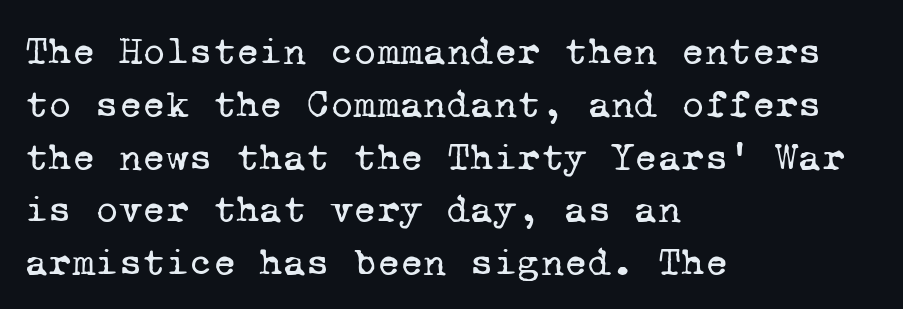
{"serif": "yes", "bold": "no", "weight": "regular", "width": "normal", "stroke_contrast": "low", "x_height": "medium", "monospaced": "yes", "underline": "no", "align": "left", "line_spacing": "normal", "line_spacing_ratio": 1.32, "letter_spacing": "normal", "letter_spacing_em": 0.0, "glyph_px": 40}
